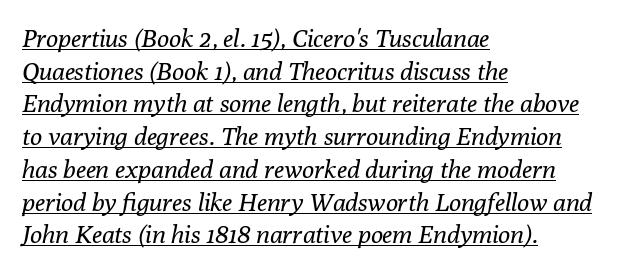
{"italic": "yes", "lean": "right", "slant_degrees": 10, "bold": "no", "underline": "yes", "align": "left", "line_spacing": "normal", "line_spacing_ratio": 1.31, "letter_spacing": "normal", "letter_spacing_em": 0.0, "glyph_px": 25}
